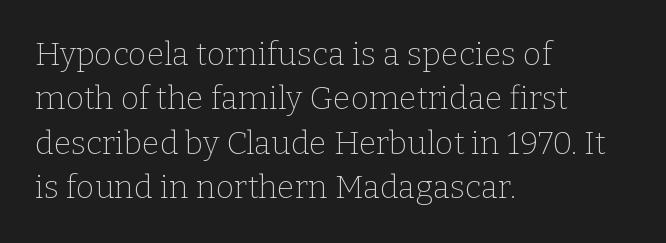
If you drew a line through each stem, it would be perfectly vertical. You can tell from the footed stems that serif type was used. Lines of text with bare space underneath. One glance says typical: line gaps are just what's usual.
